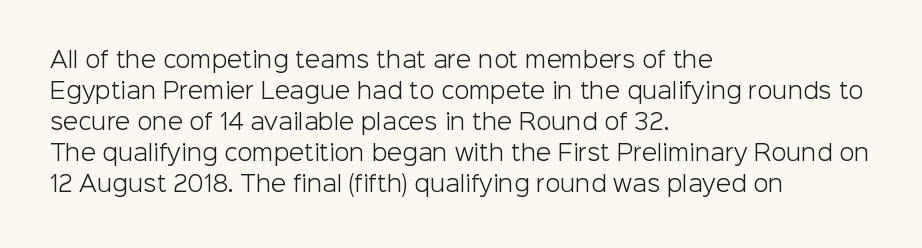
{"italic": "no", "bold": "no", "underline": "no", "align": "left", "line_spacing": "normal", "line_spacing_ratio": 1.41, "letter_spacing": "normal", "letter_spacing_em": 0.0, "glyph_px": 22}
